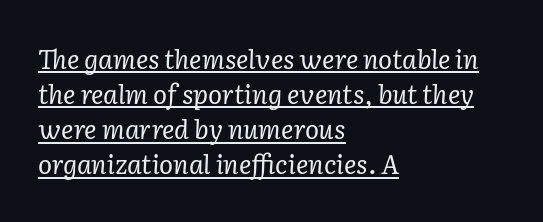
{"italic": "yes", "lean": "right", "slant_degrees": 2, "bold": "no", "underline": "yes", "align": "left", "line_spacing": "normal", "line_spacing_ratio": 1.35, "letter_spacing": "normal", "letter_spacing_em": 0.0, "glyph_px": 26}
